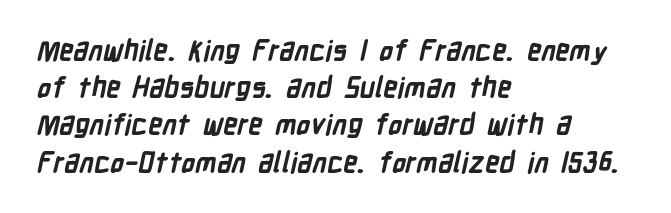
The letters sit at their default tracking, neither squeezed nor spread. Regarding serifs, this sample does without them. Line beginnings align vertically; line endings do not. Chunky letters — that's bold for sure. The gap between lines stays unmarked. This sample keeps an unexceptional amount of space between lines.
